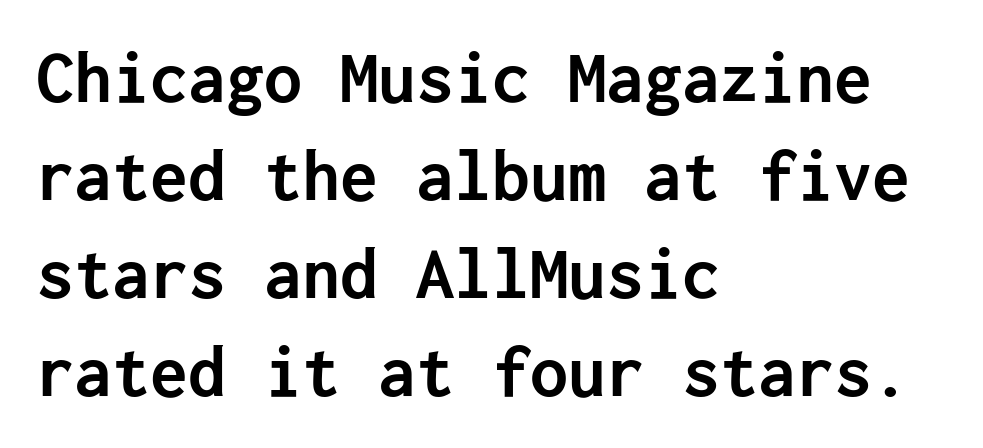
Q: Is the text bold? A: Yes.
Q: Is the text italic (slanted)? A: No, it is upright.
Q: Is the typeface a serif or a sans-serif typeface? A: Sans-serif.
Q: Is the text underlined? A: No.
Q: How is the paragraph aligned? A: Left-aligned.
Q: Is the spacing between letters normal or unusually wide? A: Normal.
Q: Is the spacing between lines tight, normal or loose? A: Normal.
Q: Width (condensed, normal, or wide)? A: Normal.
Q: Stroke contrast? A: Low.
Q: x-height? A: Medium.
